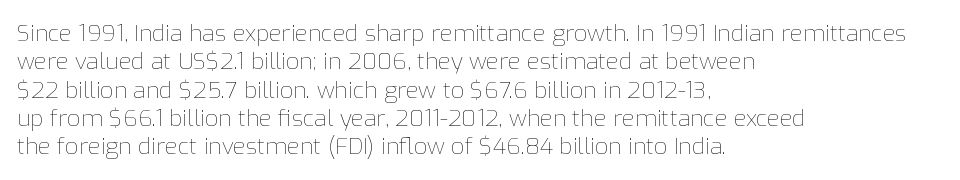
Nobody touched the tracking dial on this one. Visually the block forms a straight wall on the left and a jagged coastline on the right. Posture: upright roman. Beneath every word, the page is bare.
